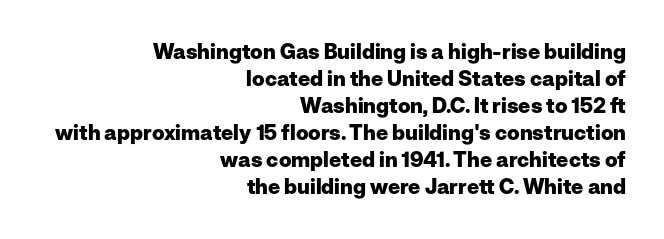
Q: Is the text bold? A: Yes.
Q: Is the text italic (slanted)? A: No, it is upright.
Q: Is the text underlined? A: No.
Q: How is the paragraph aligned? A: Right-aligned.
Q: Is the spacing between letters normal or unusually wide? A: Normal.
Q: Is the spacing between lines tight, normal or loose? A: Normal.
